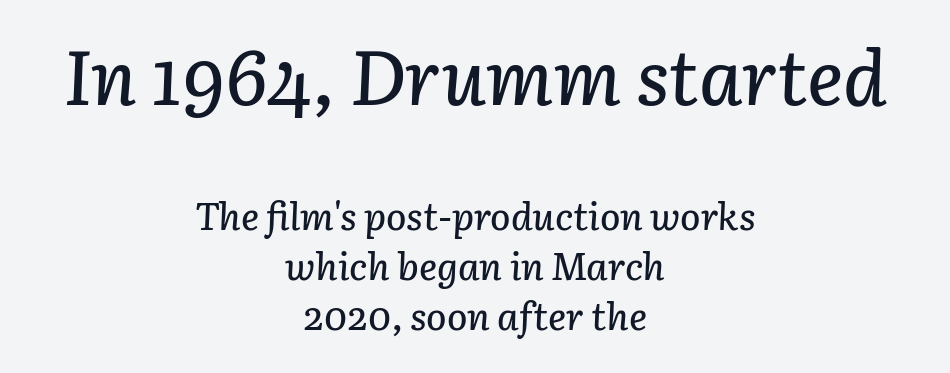
Q: Is the text italic (slanted)? A: Yes, it leans right by about 3 degrees.
Q: Is the text underlined? A: No.
Q: How is the paragraph aligned? A: Centered.
Q: Is the spacing between letters normal or unusually wide? A: Normal.
Q: Is the spacing between lines tight, normal or loose? A: Normal.
Q: Which block of text is set in a larger size, the first (top) or the second (bottom)? A: The first (top) one.
Q: Width (condensed, normal, or wide)? A: Normal.
Q: Stroke contrast? A: Low.
Q: x-height? A: Medium.
Q: Monospaced? A: No.
